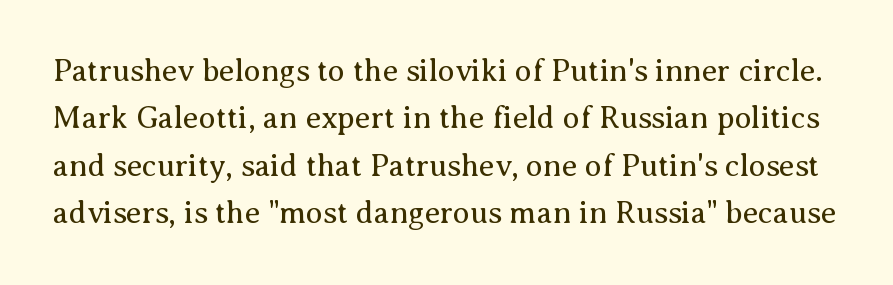
The letters carry serifs — small finishing strokes at the ends of their stems. Vertically, the passage feels balanced, rows spaced as you'd expect. No chunkiness to these letters — they're not bold. The letters advance in unequal steps, a hallmark of proportional type. No extra tracking has been applied to these lines.
